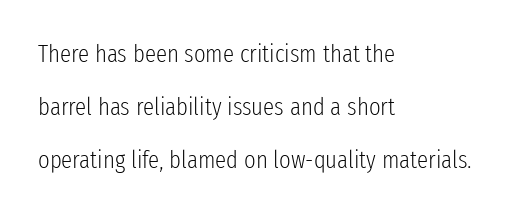
The image shows 25 px text type, upright; set left-aligned, loose line spacing (2.12x), normal letter spacing, not underlined.
